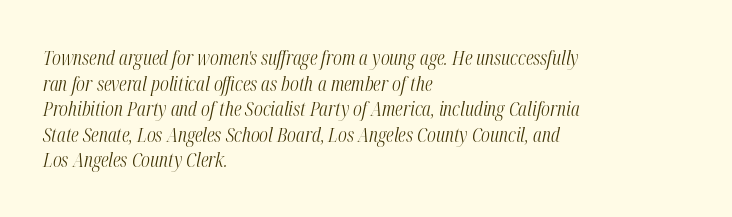
Q: Is the text bold? A: No.
Q: Is the text italic (slanted)? A: Yes, it leans right by about 12 degrees.
Q: Is the text underlined? A: No.
Q: How is the paragraph aligned? A: Left-aligned.
Q: Is the spacing between letters normal or unusually wide? A: Normal.
Q: Is the spacing between lines tight, normal or loose? A: Normal.
